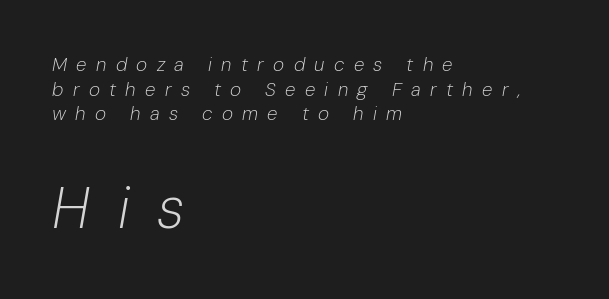
The image shows 57 px light type, italic (leaning right); set left-aligned, normal line spacing (1.29x), unusually wide letter spacing (+0.49 em), not underlined; the second (bottom) block is 3.0x larger; low stroke contrast and a medium x-height.
